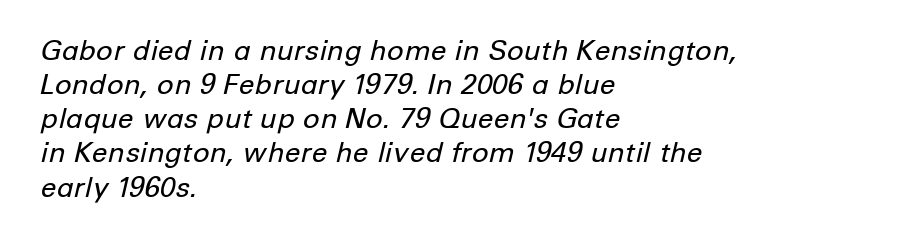
The image shows 28 px regular-weight type, italic (leaning right); set left-aligned, line spacing 1.22x, normal letter spacing, not underlined; low stroke contrast and a medium x-height.
